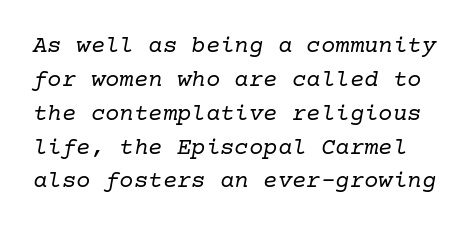
Q: Is the text bold? A: No.
Q: Is the text italic (slanted)? A: Yes, it leans right by about 10 degrees.
Q: Is the text underlined? A: No.
Q: Is the spacing between letters normal or unusually wide? A: Normal.
Q: Is the spacing between lines tight, normal or loose? A: Normal.
